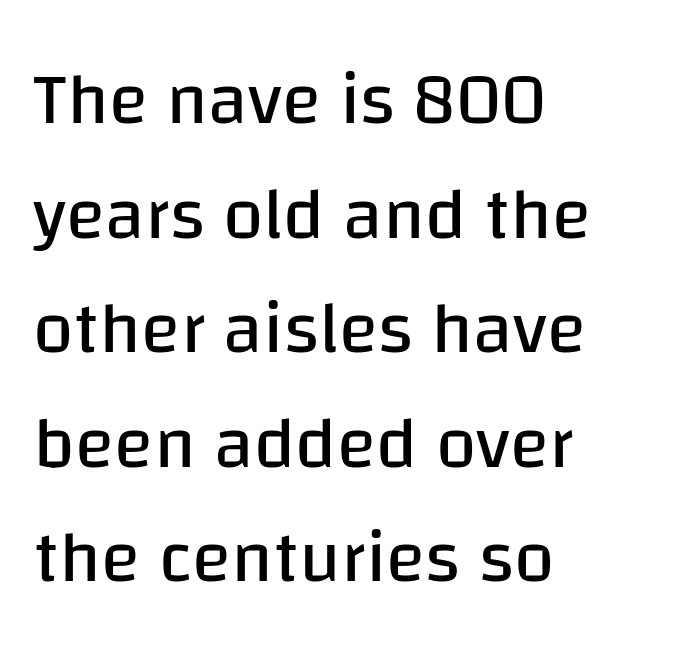
Is the type heavy? It reads as light-to-regular instead. The glyphs in this specimen are sans serif. Character widths vary here, with narrow letters taking less room than wide ones. Each new line begins a customary step beneath the previous one. The setting favours the left margin, as ordinary paragraphs usually do.
